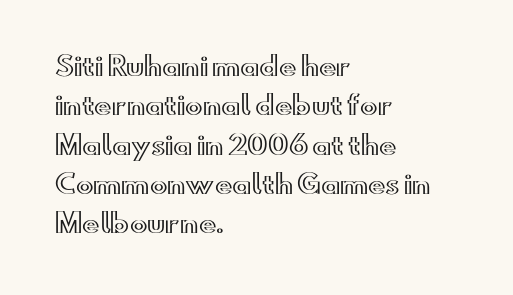
Q: Is the text italic (slanted)? A: No, it is upright.
Q: Is the text underlined? A: No.
Q: How is the paragraph aligned? A: Left-aligned.
Q: Is the spacing between letters normal or unusually wide? A: Normal.
Q: Is the spacing between lines tight, normal or loose? A: Normal.
